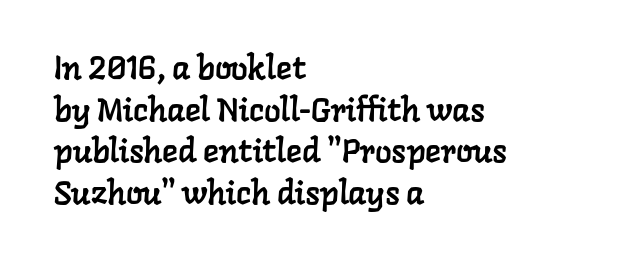
The image shows 33 px serif type; set left-aligned, normal line spacing (1.26x), normal letter spacing, not underlined; low stroke contrast and a medium x-height.
